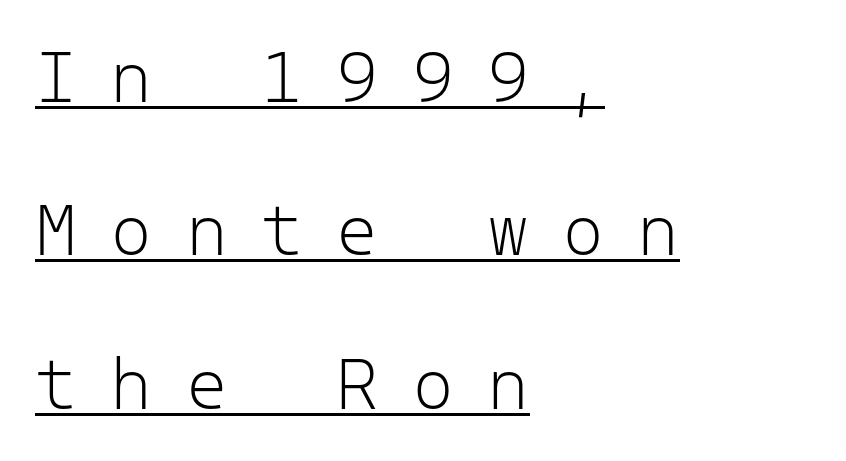
This block would shrink considerably if given ordinary leading; it's expanded now. Does extra space separate the letters? Yes, quite a lot of it. Do the letters lean? They stand straight. Summary of weight: not heavy and not bold. The rendering uses typewriter-style spacing with identical character cells.
